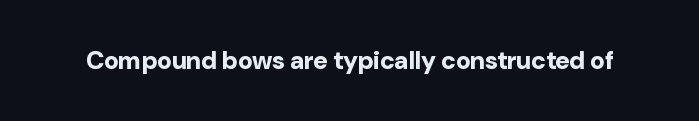
The image shows 25 px bold type, upright; set normal letter spacing, not underlined.
